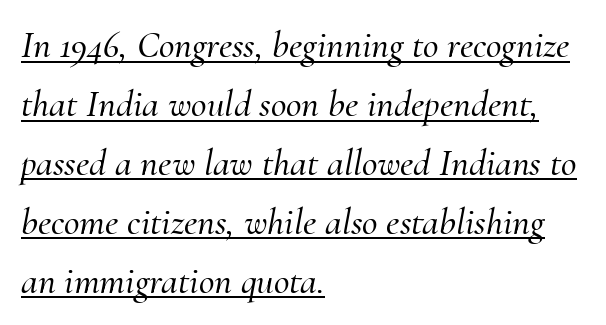
Q: Is the text italic (slanted)? A: Yes, it leans right by about 10 degrees.
Q: Is the typeface a serif or a sans-serif typeface? A: Serif.
Q: Is the text underlined? A: Yes.
Q: How is the paragraph aligned? A: Left-aligned.
Q: Is the spacing between letters normal or unusually wide? A: Normal.
Q: Is the spacing between lines tight, normal or loose? A: Normal.
Q: Width (condensed, normal, or wide)? A: Normal.
Q: Stroke contrast? A: Medium.
Q: x-height? A: Small.
Q: Monospaced? A: No.
